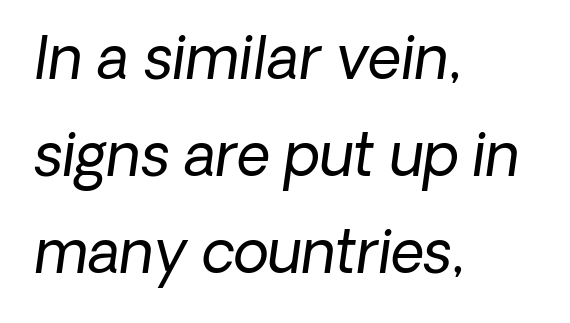
The image shows 58 px regular-weight sans-serif type; set left-aligned, normal line spacing (1.67x), normal letter spacing, not underlined; low stroke contrast and a medium x-height.
